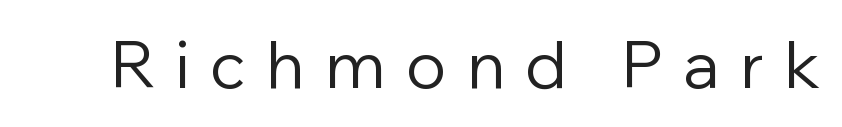
The image shows 65 px regular-weight sans-serif type, upright; set unusually wide letter spacing (+0.32 em), not underlined; low stroke contrast and a medium x-height.
